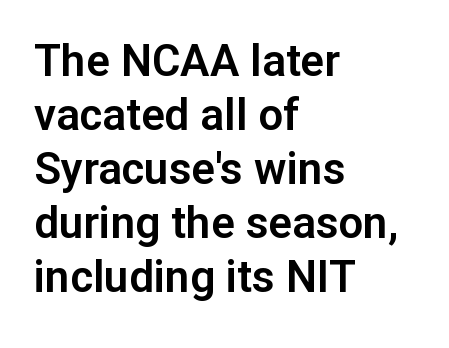
Each word holds together tightly as a unit, with standard inter-letter gaps. Each row of text sits above clean, open space. Italic? Not at all — the glyphs are vertical. Alignment: flush left. The font family rendered here belongs to the sans-serif group.
